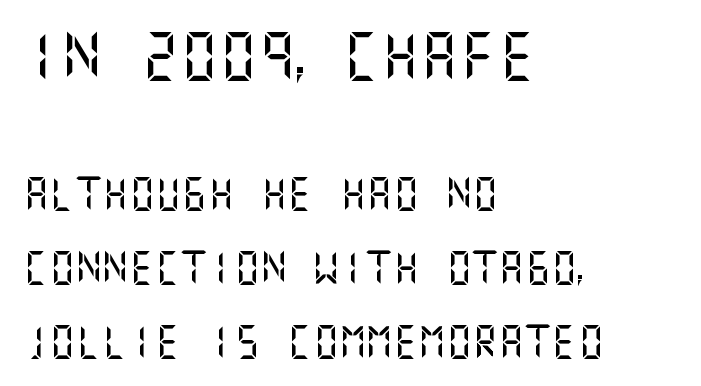
The image shows 49 px sans-serif type, upright; set left-aligned, loose line spacing (2.23x), normal letter spacing, not underlined; the first (top) block is 1.48x larger; medium stroke contrast and a large x-height.
